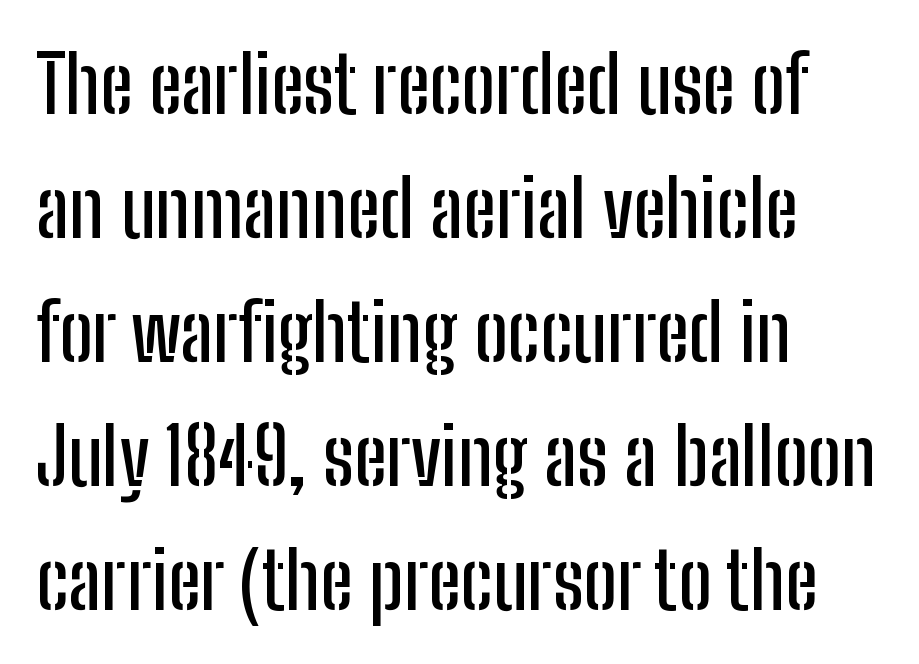
You can tell it's not italic because the verticals are truly vertical. Layout note: lines flush left. The words here are not underlined. What's the leading like? Ordinary, nothing unusual.
